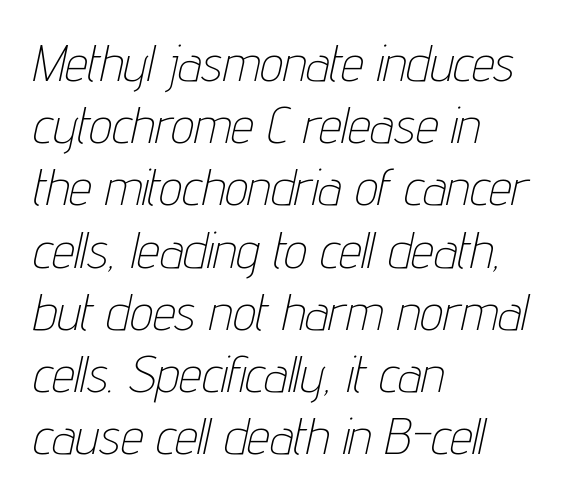
The image shows 51 px thin, condensed type, italic (leaning right); set left-aligned, line spacing 1.22x, normal letter spacing, not underlined; low stroke contrast and a medium x-height.
